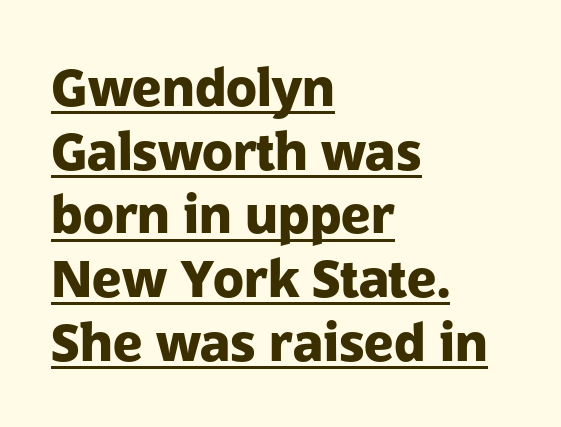
Q: Is the text bold? A: Yes.
Q: Is the text italic (slanted)? A: No, it is upright.
Q: Is the typeface a serif or a sans-serif typeface? A: Sans-serif.
Q: Is the text underlined? A: Yes.
Q: How is the paragraph aligned? A: Left-aligned.
Q: Is the spacing between letters normal or unusually wide? A: Normal.
Q: Is the spacing between lines tight, normal or loose? A: Normal.
Q: Width (condensed, normal, or wide)? A: Normal.
Q: Stroke contrast? A: Low.
Q: x-height? A: Medium.
Q: Monospaced? A: No.
